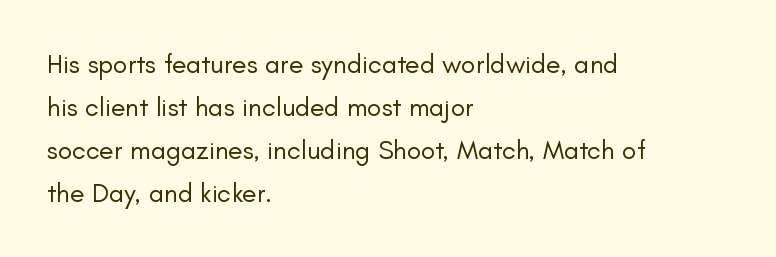
Line beginnings align vertically; line endings do not. Quick note: not italic, upright. No chunkiness to these letters — they're not bold. Default kerning and tracking; the words read as compact shapes.
